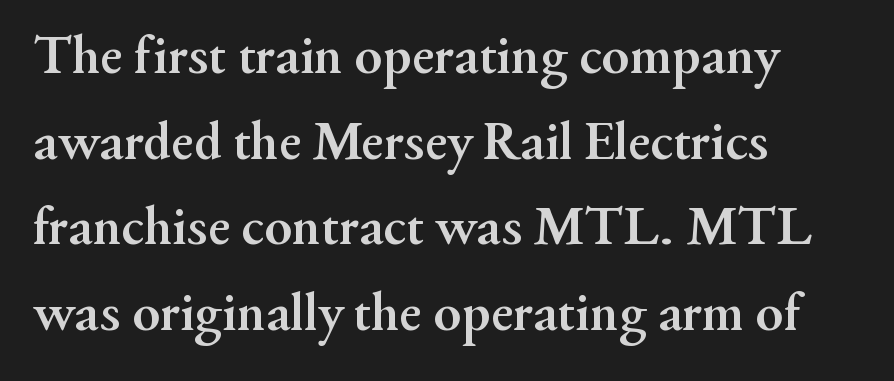
Q: Is the text bold? A: Yes.
Q: Is the text italic (slanted)? A: No, it is upright.
Q: Is the typeface a serif or a sans-serif typeface? A: Serif.
Q: Is the text underlined? A: No.
Q: How is the paragraph aligned? A: Left-aligned.
Q: Is the spacing between letters normal or unusually wide? A: Normal.
Q: Is the spacing between lines tight, normal or loose? A: Normal.
Q: Width (condensed, normal, or wide)? A: Normal.
Q: Stroke contrast? A: Medium.
Q: x-height? A: Small.
Q: Monospaced? A: No.
